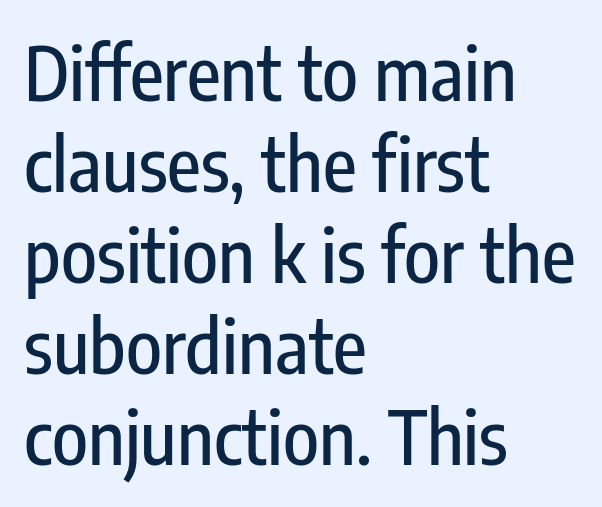
Only glyphs here, with clear space below each row. This sample uses a sans-serif face. Nobody touched the tracking dial on this one. This sample has the flowing, uneven cadence of proportional lettering.
